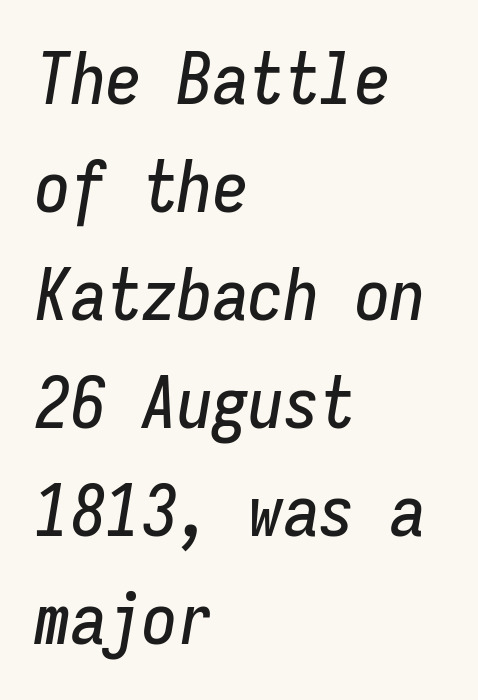
{"italic": "yes", "lean": "right", "slant_degrees": 9, "width": "condensed", "stroke_contrast": "low", "x_height": "medium", "monospaced": "yes", "underline": "no", "align": "left", "line_spacing": "normal", "line_spacing_ratio": 1.52, "letter_spacing": "normal", "letter_spacing_em": 0.0, "glyph_px": 71}
